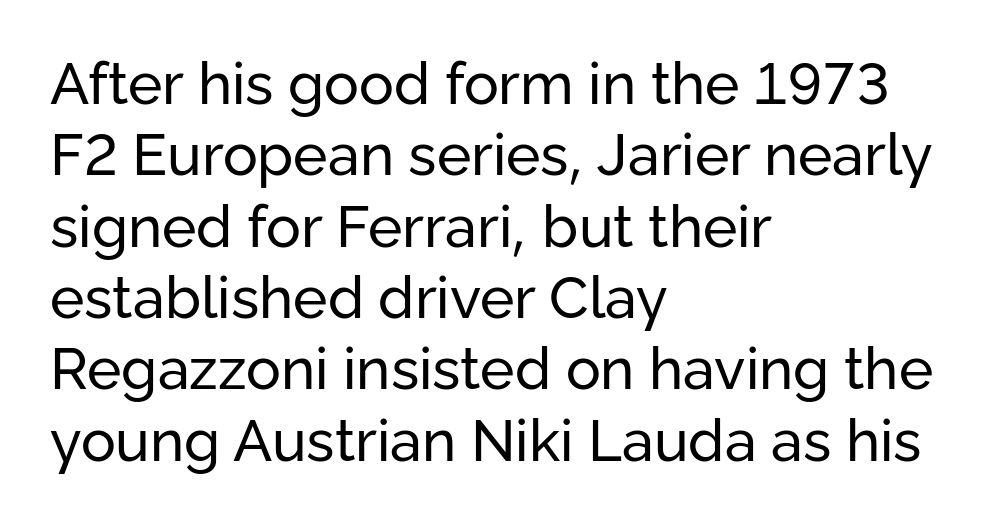
The space beneath each line is pristine and unruled. This is sans-serif lettering, the kind often seen on screens and signage. Designer's note — italics off, roman on. The letterforms sit at book weight or below. The type is set solid horizontally, with unmodified tracking.
